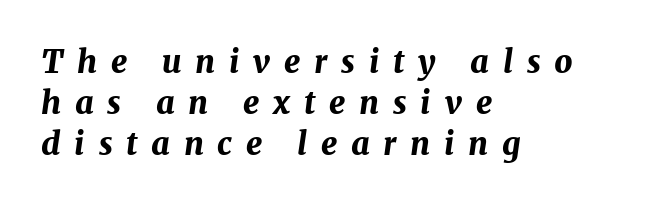
{"italic": "yes", "lean": "right", "slant_degrees": 8, "bold": "yes", "weight": "bold", "width": "normal", "stroke_contrast": "medium", "x_height": "medium", "monospaced": "no", "underline": "no", "align": "left", "line_spacing": "normal", "line_spacing_ratio": 1.28, "letter_spacing": "wide", "letter_spacing_em": 0.43, "glyph_px": 32}
